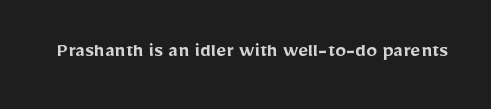
{"italic": "no", "bold": "semi", "underline": "no", "letter_spacing": "normal", "letter_spacing_em": 0.0, "glyph_px": 22}
